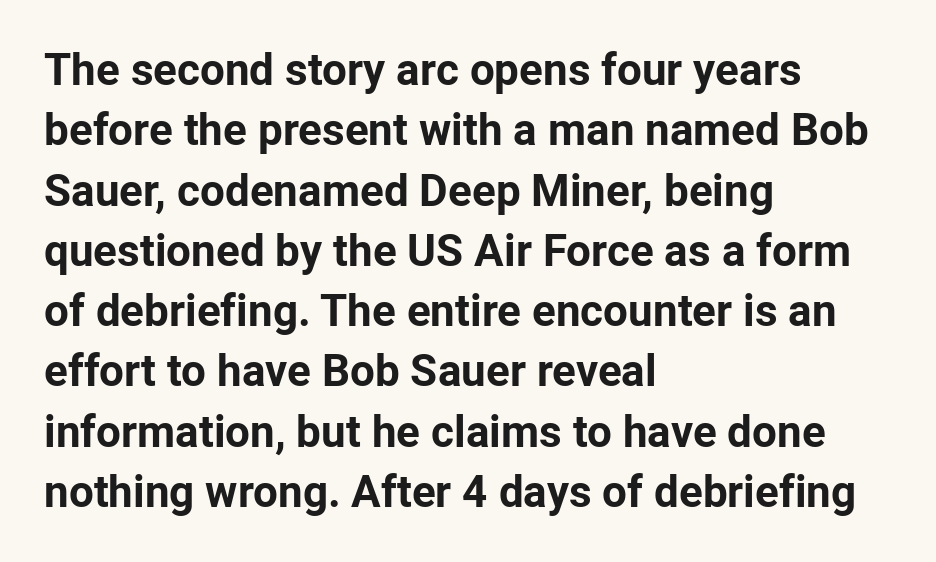
{"serif": "no", "italic": "no", "bold": "yes", "weight": "bold", "width": "normal", "stroke_contrast": "low", "x_height": "medium", "monospaced": "no", "underline": "no", "align": "left", "line_spacing": "normal", "line_spacing_ratio": 1.37, "letter_spacing": "normal", "letter_spacing_em": 0.0, "glyph_px": 44}
